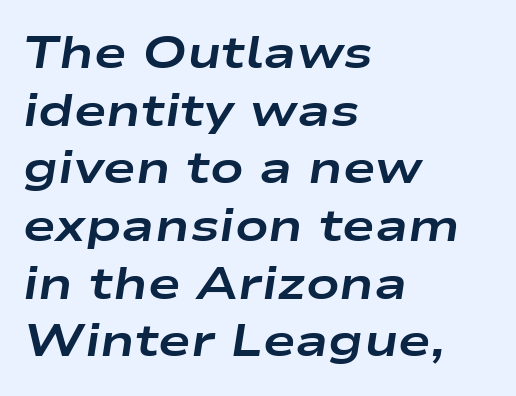
Compared with an ordinary text face, these strokes are far heavier — a full bold. The gaps between neighbouring characters are ordinary and unremarkable. The rendering uses natural spacing where letterforms have individual widths. Compared with ordinary roman type, these characters are visibly tilted.
